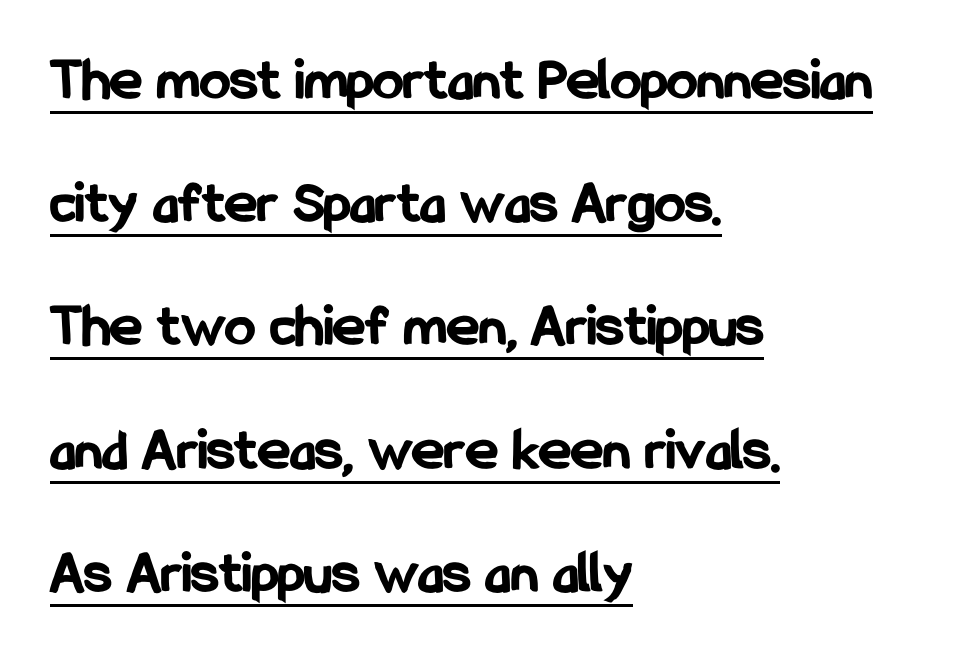
The image shows 61 px bold, condensed sans-serif type, upright; set left-aligned, loose line spacing (2.02x), normal letter spacing, underlined; low stroke contrast and a medium x-height.
